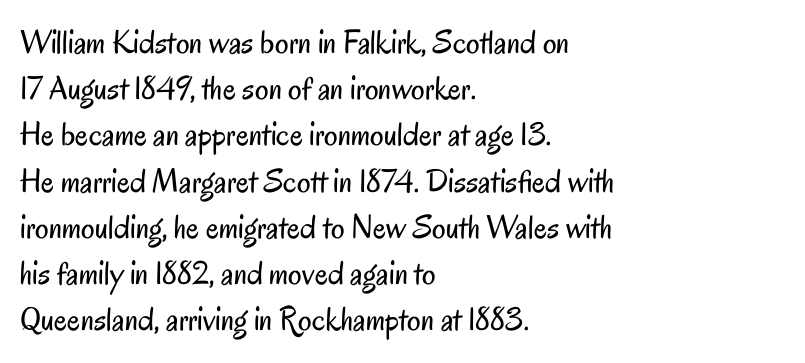
Q: Is the text bold? A: No.
Q: Is the text italic (slanted)? A: No, it is upright.
Q: Is the typeface a serif or a sans-serif typeface? A: Sans-serif.
Q: Is the text underlined? A: No.
Q: How is the paragraph aligned? A: Left-aligned.
Q: Is the spacing between letters normal or unusually wide? A: Normal.
Q: Is the spacing between lines tight, normal or loose? A: Normal.
Q: Width (condensed, normal, or wide)? A: Condensed.
Q: Stroke contrast? A: Low.
Q: x-height? A: Small.
Q: Monospaced? A: No.
